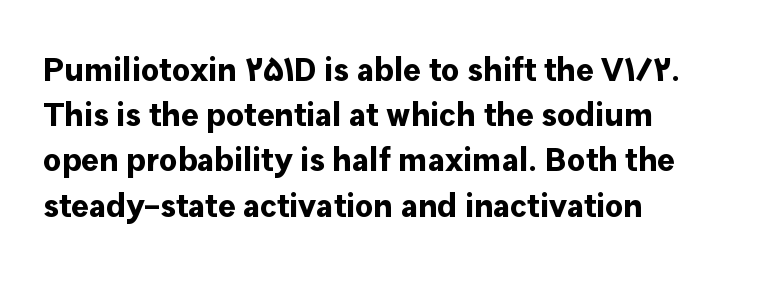
Whoever set this chose a conventional vertical rhythm. Are there feet on the stems? There aren't — it's a sans. Character widths vary here, with narrow letters taking less room than wide ones. Descenders hang freely into open space.
